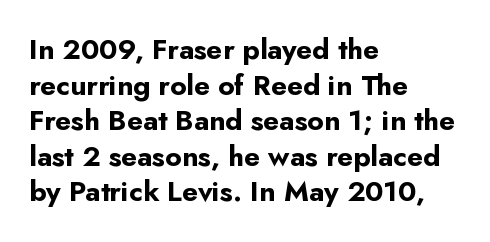
{"serif": "no", "italic": "no", "bold": "yes", "weight": "bold", "width": "normal", "stroke_contrast": "low", "x_height": "small", "monospaced": "no", "underline": "no", "align": "left", "line_spacing": "normal", "line_spacing_ratio": 1.27, "letter_spacing": "normal", "letter_spacing_em": 0.0, "glyph_px": 28}
